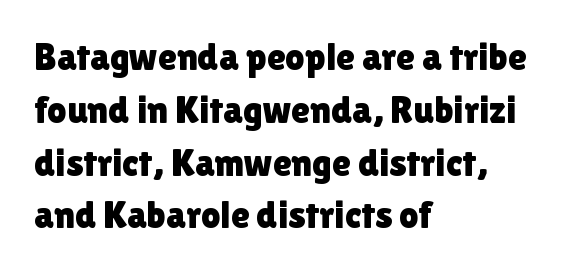
A typesetter would call this zero additional tracking. What kind of face is this? One without serifs — a sans. A clean baseline with only descenders dipping below it. The lines are quadded left. The typography opts for an upright posture over an oblique one. Summary of vertical rhythm: regular, with standard interline spacing.
